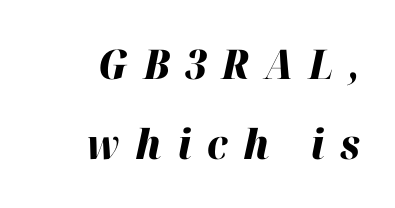
Airy leading. Inter-character spacing is expanded well beyond the font's built-in metrics. Strokes here are thick enough to call this a true bold. Nobody drew a line under any word here. Compared with a flush-left layout, this one pins lines to the opposite, right side.
